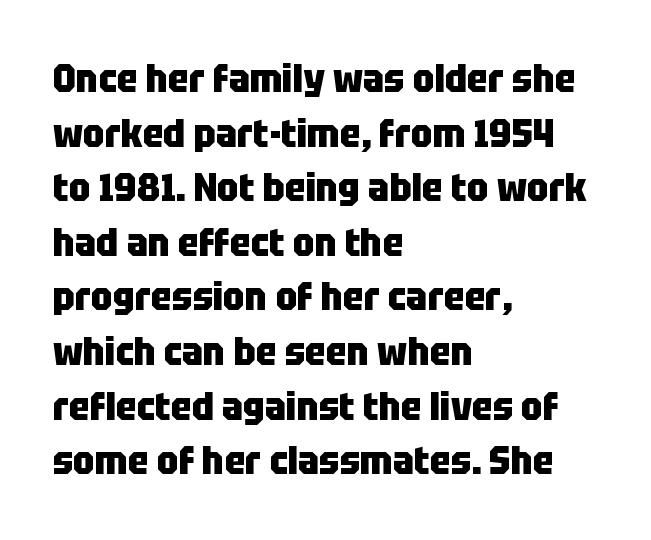
{"serif": "no", "italic": "no", "bold": "yes", "weight": "heavy", "width": "condensed", "stroke_contrast": "low", "x_height": "large", "monospaced": "no", "underline": "no", "align": "left", "line_spacing": "normal", "line_spacing_ratio": 1.4, "letter_spacing": "normal", "letter_spacing_em": 0.0, "glyph_px": 39}
